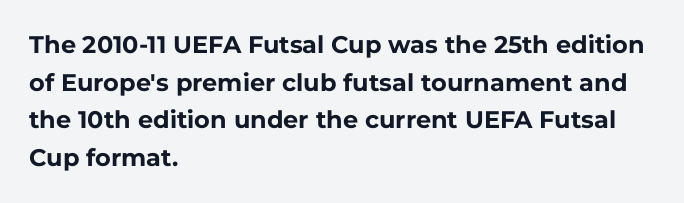
The image shows 24 px bold type, upright; set left-aligned, normal line spacing (1.57x), normal letter spacing, not underlined.
